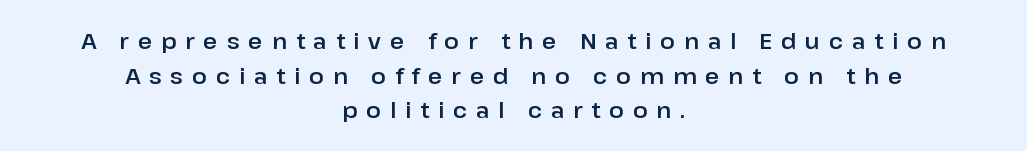
Interline gaps are of average width in this sample. The tracking reads as deliberately expanded to a designer's eye. Nope, not italic — everything's standing straight. Caption: multi-line text, centered on the measure. Underline: absent.
